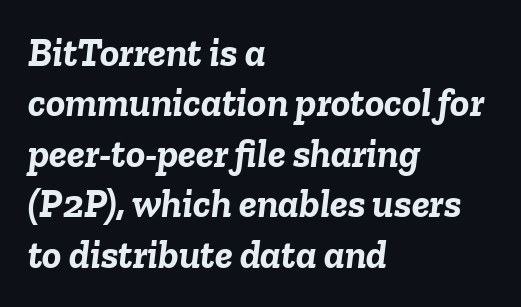
Q: Is the text bold? A: Yes.
Q: Is the text italic (slanted)? A: Yes, it leans right by about 6 degrees.
Q: Is the text underlined? A: No.
Q: How is the paragraph aligned? A: Left-aligned.
Q: Is the spacing between letters normal or unusually wide? A: Normal.
Q: Is the spacing between lines tight, normal or loose? A: Normal.
Q: Width (condensed, normal, or wide)? A: Normal.
Q: Stroke contrast? A: Low.
Q: x-height? A: Medium.
Q: Monospaced? A: No.
